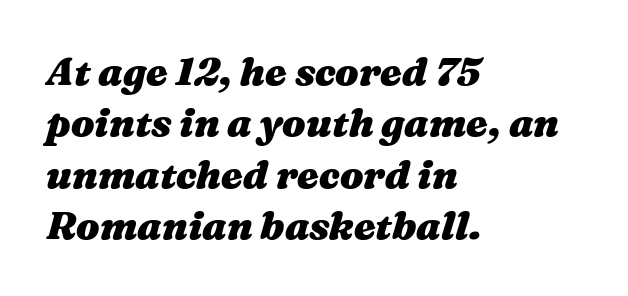
{"italic": "yes", "lean": "right", "slant_degrees": 16, "bold": "yes", "weight": "heavy", "width": "wide", "stroke_contrast": "medium", "x_height": "medium", "monospaced": "no", "underline": "no", "align": "left", "line_spacing": "normal", "line_spacing_ratio": 1.32, "letter_spacing": "normal", "letter_spacing_em": 0.0, "glyph_px": 39}
